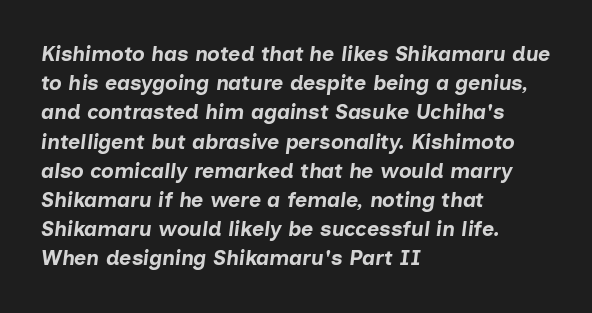
{"italic": "yes", "lean": "right", "slant_degrees": 7, "bold": "yes", "underline": "no", "align": "left", "line_spacing": "normal", "line_spacing_ratio": 1.39, "letter_spacing": "normal", "letter_spacing_em": 0.0, "glyph_px": 21}
